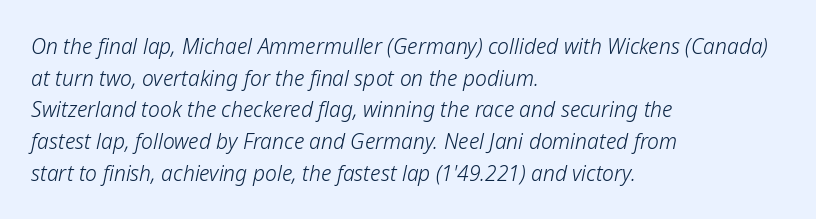
Q: Is the text bold? A: No.
Q: Is the text italic (slanted)? A: Yes, it leans right by about 12 degrees.
Q: Is the text underlined? A: No.
Q: How is the paragraph aligned? A: Left-aligned.
Q: Is the spacing between letters normal or unusually wide? A: Normal.
Q: Is the spacing between lines tight, normal or loose? A: Normal.
